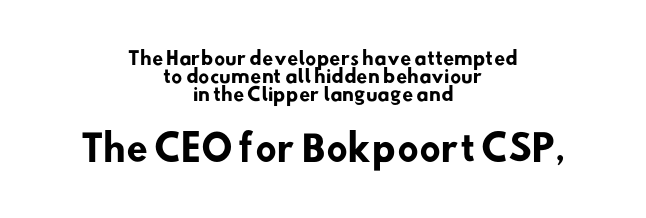
Vertically, the passage feels compressed, each row crowding the next. Words appear dense and cohesive because spacing is normal. Note the varied advance widths — an 'i' is clearly narrower than an 'm'. Look at the bottom of the vertical strokes: they stop flat, with no serifs.
